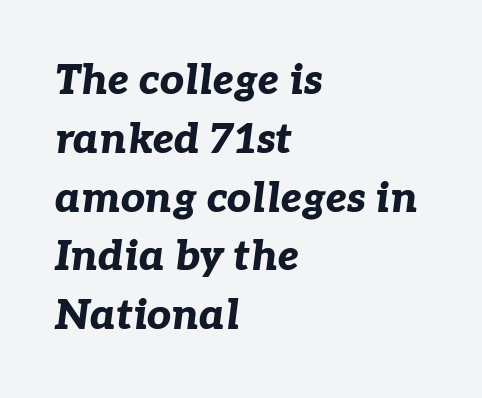
{"italic": "yes", "lean": "right", "slant_degrees": 7, "bold": "yes", "weight": "bold", "width": "normal", "stroke_contrast": "low", "x_height": "medium", "monospaced": "no", "underline": "no", "align": "left", "line_spacing": "normal", "line_spacing_ratio": 1.4, "letter_spacing": "normal", "letter_spacing_em": 0.0, "glyph_px": 42}
